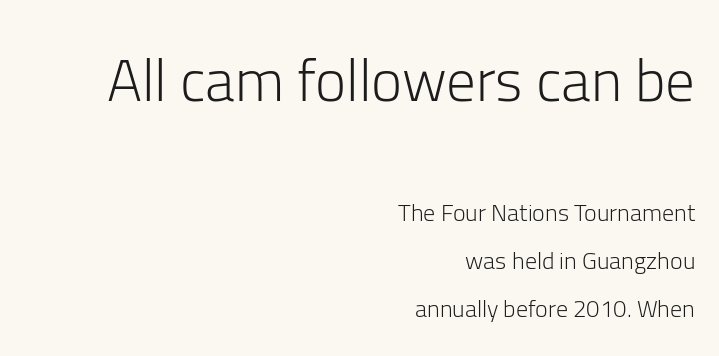
Default kerning and tracking; the words read as compact shapes. Of the two passages, the one on top uses the larger point size. The text block is weighted toward the right margin, trailing off unevenly leftward. Quick note: underline off. Every stem runs plumb, perpendicular to the baseline. Think of a printed novel: that variable character pitch is what you see here.
